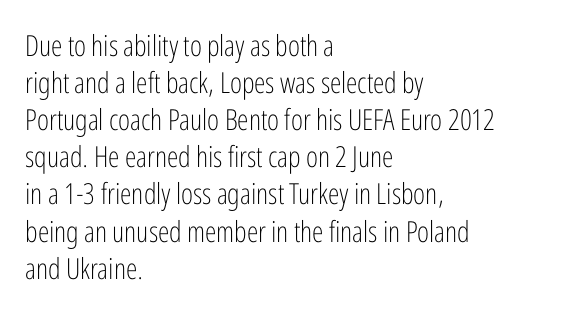
Q: Is the text bold? A: No.
Q: Is the text italic (slanted)? A: No, it is upright.
Q: Is the typeface a serif or a sans-serif typeface? A: Sans-serif.
Q: Is the text underlined? A: No.
Q: How is the paragraph aligned? A: Left-aligned.
Q: Is the spacing between letters normal or unusually wide? A: Normal.
Q: Is the spacing between lines tight, normal or loose? A: Normal.
Q: Width (condensed, normal, or wide)? A: Condensed.
Q: Stroke contrast? A: Low.
Q: x-height? A: Medium.
Q: Monospaced? A: No.
